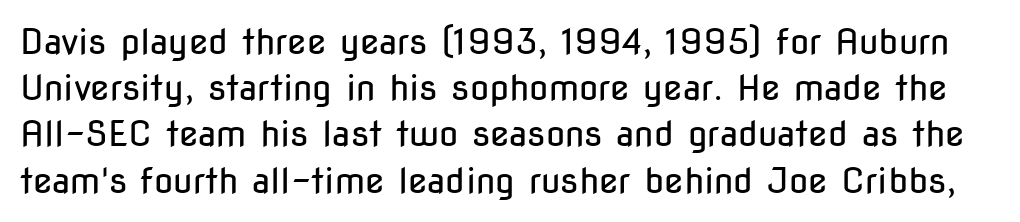
The image shows 35 px regular-weight, condensed sans-serif type, upright; set normal line spacing (1.32x), normal letter spacing, not underlined; low stroke contrast and a medium x-height.
